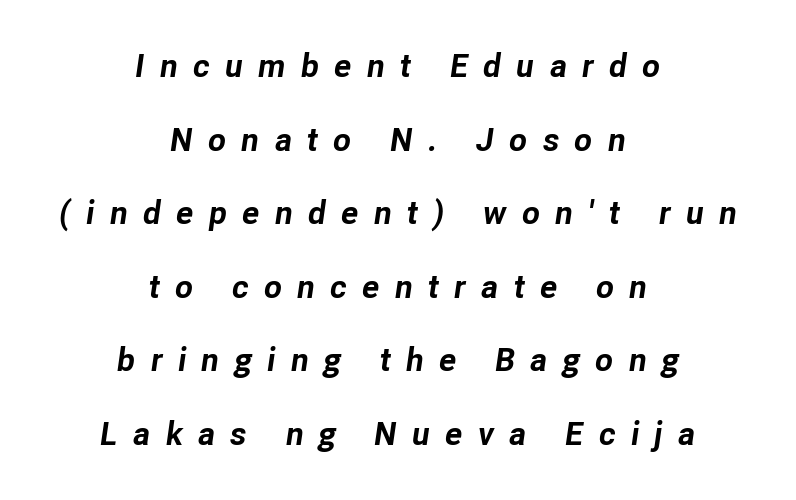
{"italic": "yes", "lean": "right", "slant_degrees": 8, "bold": "yes", "weight": "bold", "width": "normal", "stroke_contrast": "low", "x_height": "medium", "monospaced": "no", "underline": "no", "align": "center", "line_spacing": "loose", "line_spacing_ratio": 2.23, "letter_spacing": "wide", "letter_spacing_em": 0.46, "glyph_px": 33}
